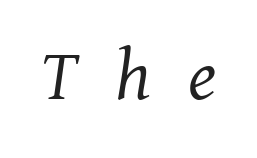
Rule under the text: the space is simply empty. The letters advance in unequal steps, a hallmark of proportional type. Would a proofreader flag this as italicized? Yes. Tracking value appears strongly positive — letters spread wide. Examine the stroke ends and you'll spot serifs.
